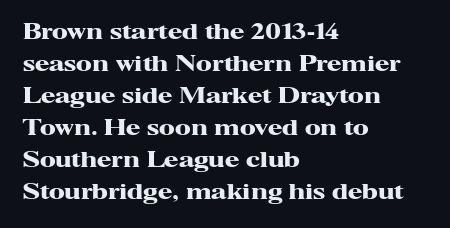
The type sits square on the baseline with zero lean. Summary of weight: heavy, a full bold. Interline gaps are of average width in this sample. The type is set solid horizontally, with unmodified tracking. Underline: absent.
